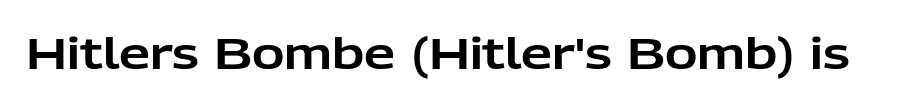
The image shows 44 px sans-serif type, upright; set normal letter spacing, not underlined; low stroke contrast and a medium x-height.
